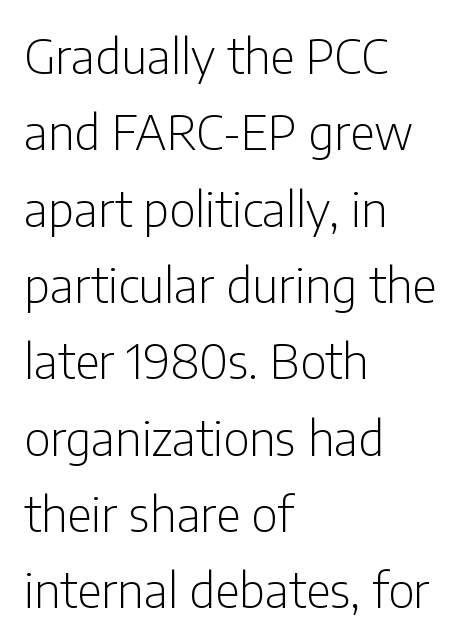
{"serif": "no", "italic": "no", "bold": "no", "weight": "light", "width": "condensed", "stroke_contrast": "low", "x_height": "medium", "monospaced": "no", "underline": "no", "align": "left", "line_spacing": "normal", "line_spacing_ratio": 1.59, "letter_spacing": "normal", "letter_spacing_em": 0.0, "glyph_px": 48}
